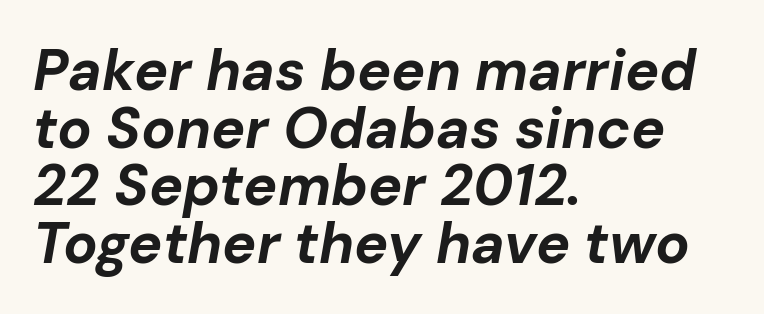
The image shows 57 px bold type, italic (leaning right); set left-aligned, tight line spacing (1.01x), normal letter spacing, not underlined; low stroke contrast and a medium x-height.
